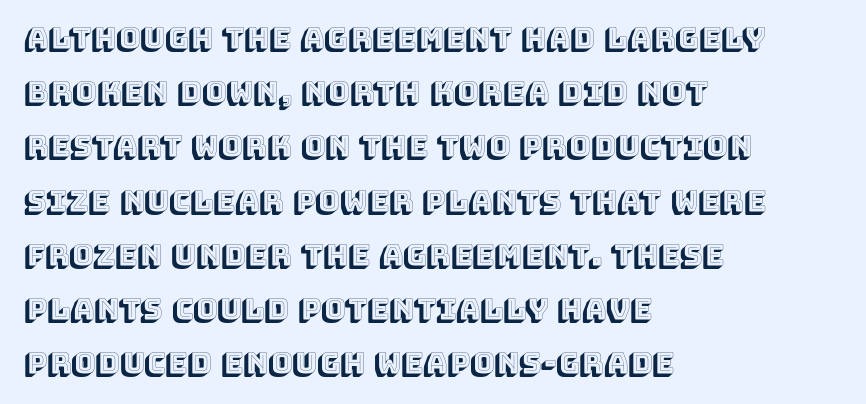
Q: Is the text italic (slanted)? A: No, it is upright.
Q: Is the text underlined? A: No.
Q: How is the paragraph aligned? A: Left-aligned.
Q: Is the spacing between letters normal or unusually wide? A: Normal.
Q: Width (condensed, normal, or wide)? A: Normal.
Q: x-height? A: Large.
Q: Monospaced? A: No.
